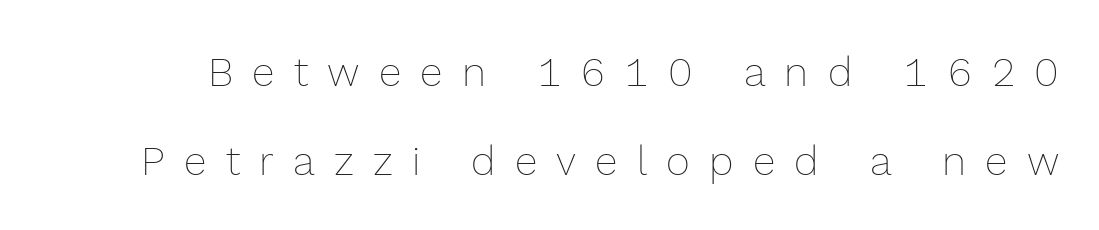
The font is comparable to plain body text, perhaps lighter. These lines were composed using upright roman letters. Vertical spacing — loose. Do the characters align in a grid? No, the font is proportional. Someone cranked the tracking dial way up on this one. Quick note: underline off.
